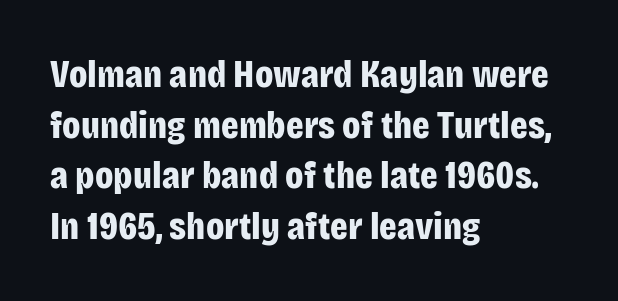
Clear beneath every line of the passage. Every character sits straight up, as roman type does. The vertical gap from one line to the next is medium. Line beginnings align vertically; line endings do not.
